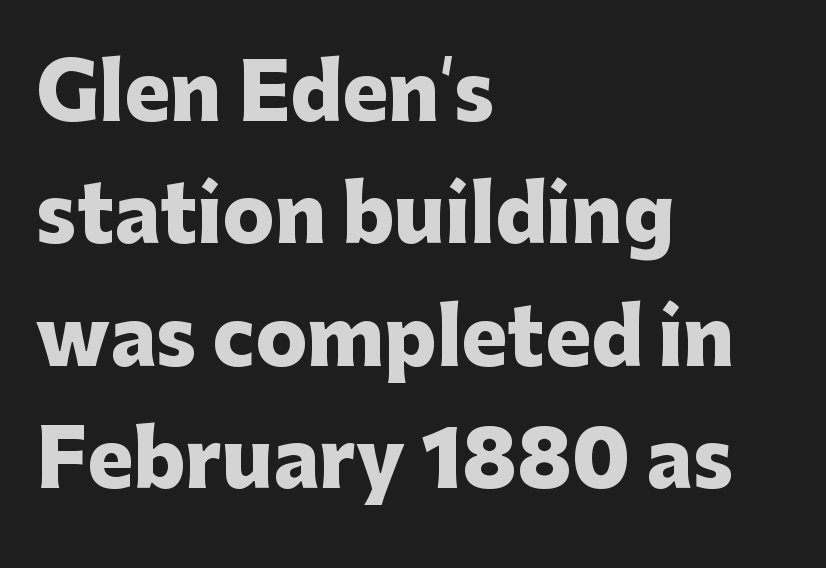
The image shows 77 px heavy sans-serif type, upright; set left-aligned, normal line spacing (1.59x), normal letter spacing, not underlined; low stroke contrast and a medium x-height.
